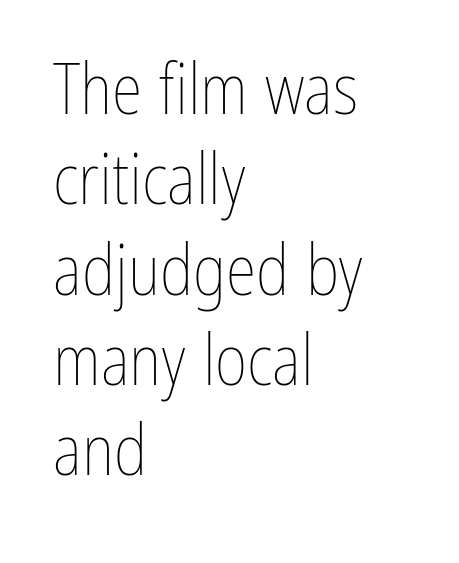
Q: Is the text bold? A: No.
Q: Is the text italic (slanted)? A: No, it is upright.
Q: Is the text underlined? A: No.
Q: How is the paragraph aligned? A: Left-aligned.
Q: Is the spacing between letters normal or unusually wide? A: Normal.
Q: Is the spacing between lines tight, normal or loose? A: Normal.
Q: Width (condensed, normal, or wide)? A: Condensed.
Q: Stroke contrast? A: Low.
Q: x-height? A: Medium.
Q: Monospaced? A: No.
